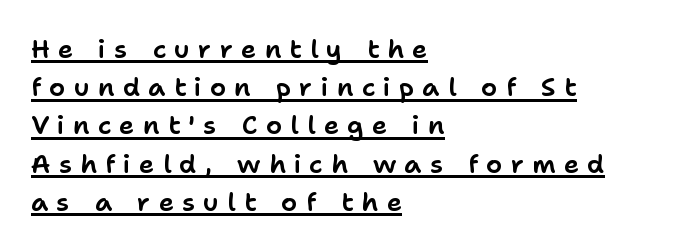
The image shows 26 px text type, upright; set left-aligned, normal line spacing (1.47x), unusually wide letter spacing (+0.31 em), underlined.
